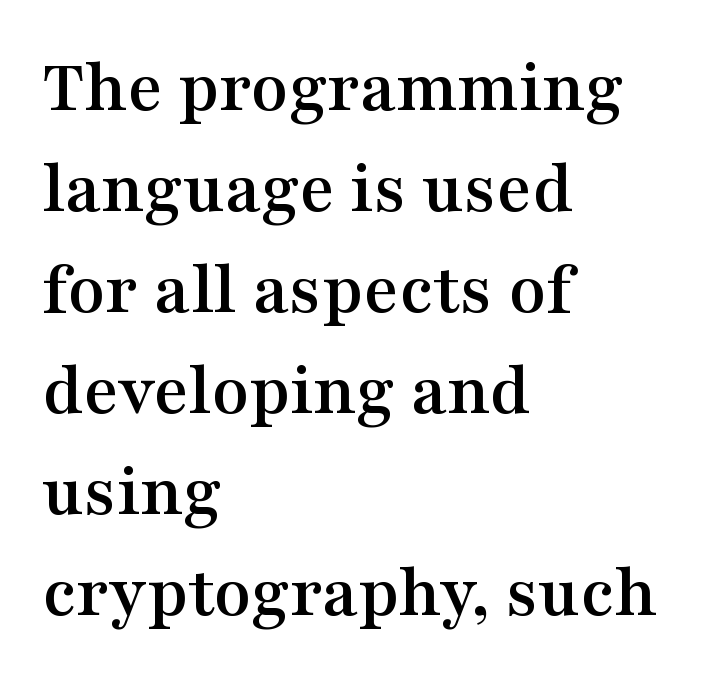
Note: serifs present on the glyphs. Tracking value appears to be zero — textbook default spacing. Lines of text with bare space underneath. A roman cut, with each character standing at attention. Spacing verdict: proportional, widths tailored to each character.
